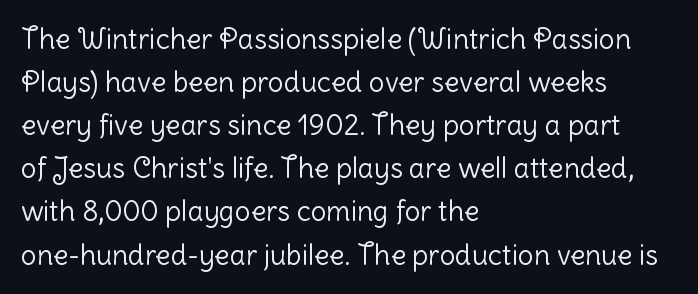
The image shows 28 px light sans-serif type, upright; set left-aligned, normal line spacing (1.54x), normal letter spacing, not underlined; low stroke contrast and a medium x-height.
